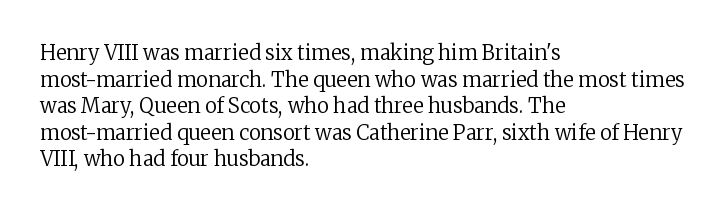
The image shows 20 px text type, upright; set left-aligned, normal line spacing (1.33x), normal letter spacing, not underlined.
